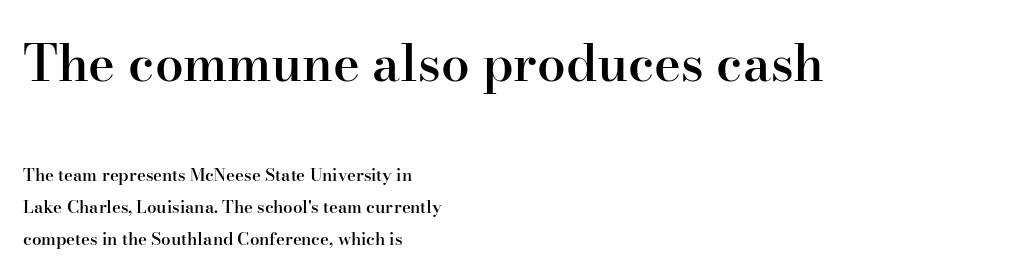
Spacing between characters is what you'd get straight out of the box. Strokes here are thickened, but only to semibold level. Line spacing here is loose. Italic? Not at all — the glyphs are vertical. A serif font was chosen for this passage.
